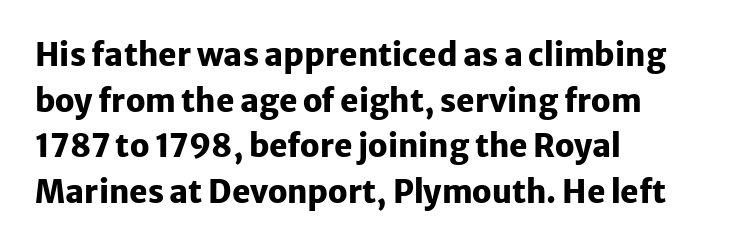
{"serif": "no", "italic": "no", "bold": "yes", "weight": "heavy", "width": "normal", "stroke_contrast": "low", "x_height": "medium", "monospaced": "no", "underline": "no", "align": "left", "line_spacing": "normal", "line_spacing_ratio": 1.47, "letter_spacing": "normal", "letter_spacing_em": 0.0, "glyph_px": 31}
